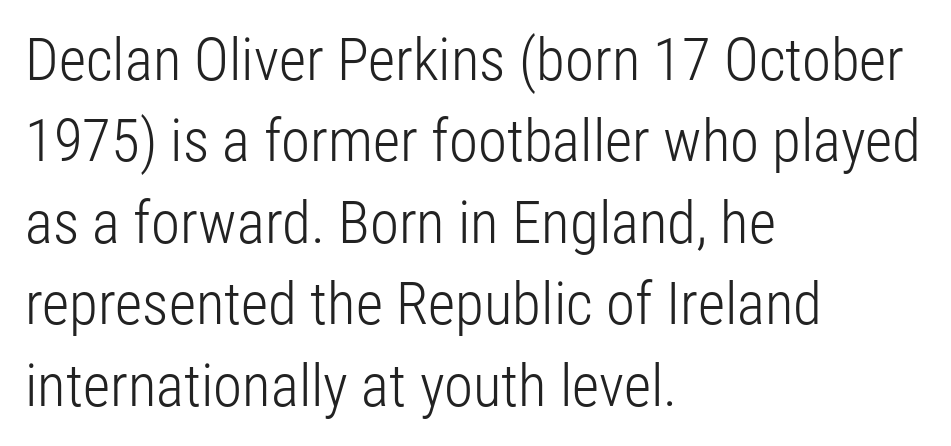
In CSS terms this would be text-align: left. Counters stay open thanks to moderate or lighter strokes. Honestly, there is no underline to notice here at all. Each letter's strokes conclude bluntly, with no projecting serifs. Is there any slant? The stems are plumb. Nobody touched the tracking dial on this one.
